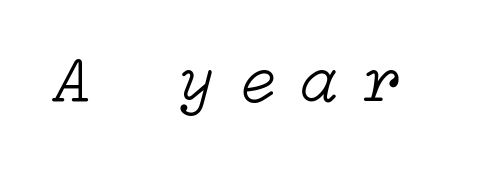
The image shows 68 px light type, italic (leaning right); set unusually wide letter spacing (+0.36 em), not underlined; low stroke contrast and a medium x-height.
